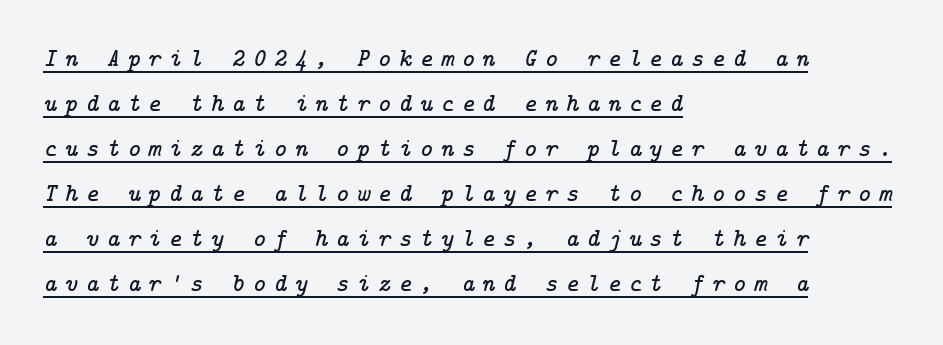
{"italic": "yes", "lean": "right", "slant_degrees": 14, "underline": "yes", "align": "left", "line_spacing_ratio": 1.8, "letter_spacing": "wide", "letter_spacing_em": 0.31, "glyph_px": 25}
